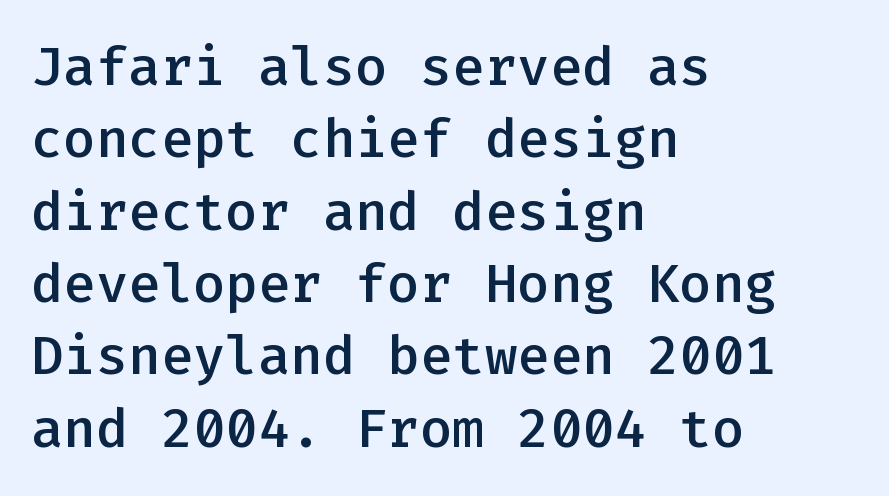
The image shows 54 px semibold sans-serif type, upright, monospaced; set left-aligned, normal line spacing (1.34x), normal letter spacing, not underlined; low stroke contrast and a medium x-height.
